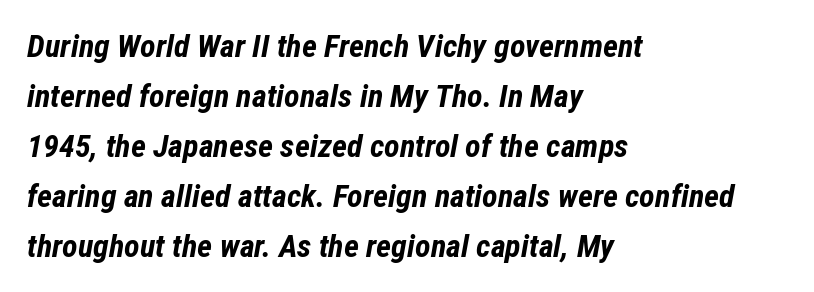
Q: Is the text bold? A: Yes.
Q: Is the text italic (slanted)? A: Yes, it leans right by about 12 degrees.
Q: Is the text underlined? A: No.
Q: How is the paragraph aligned? A: Left-aligned.
Q: Is the spacing between letters normal or unusually wide? A: Normal.
Q: Is the spacing between lines tight, normal or loose? A: Normal.
Q: Width (condensed, normal, or wide)? A: Condensed.
Q: Stroke contrast? A: Low.
Q: x-height? A: Medium.
Q: Monospaced? A: No.
